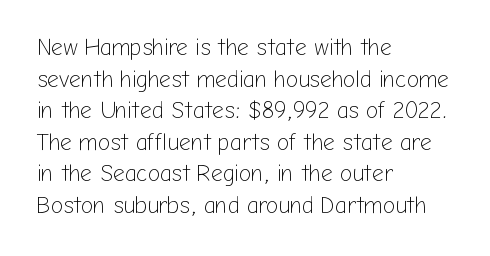
The strokes are not fattened; the text isn't bold. Beneath every word, the page is bare. Every row of glyphs begins at an identical x-position on the left. In terms of posture, this sample is upright.
